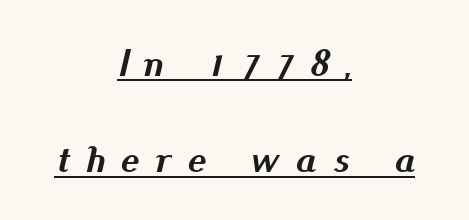
{"italic": "yes", "lean": "right", "slant_degrees": 13, "bold": "yes", "weight": "semibold", "width": "normal", "stroke_contrast": "medium", "x_height": "small", "monospaced": "no", "underline": "yes", "align": "center", "line_spacing": "loose", "line_spacing_ratio": 2.47, "letter_spacing": "wide", "letter_spacing_em": 0.42, "glyph_px": 39}
